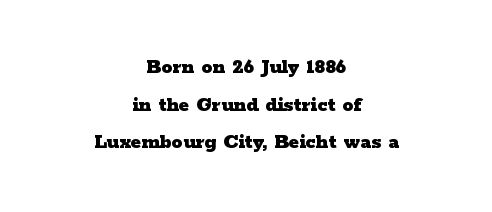
{"italic": "no", "bold": "yes", "underline": "no", "align": "center", "line_spacing_ratio": 1.71, "letter_spacing": "normal", "letter_spacing_em": 0.0, "glyph_px": 22}
